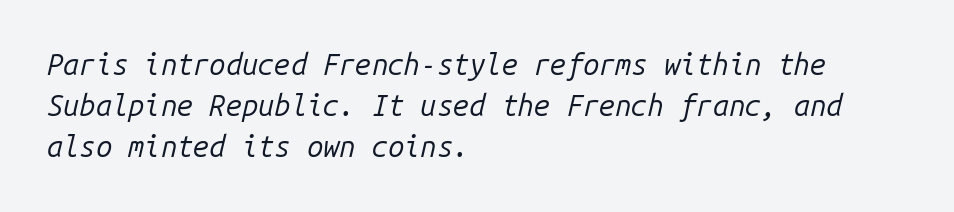
Is this a heavy cut? Hardly; it is regular or lighter. The tracking reads as untouched default to a designer's eye. Descenders are the only things crossing below the line. In terms of leading, this rendering sits right in the middle. It's the slanting kind of type. Notice how the passage keeps a crisp vertical edge on the left only.
